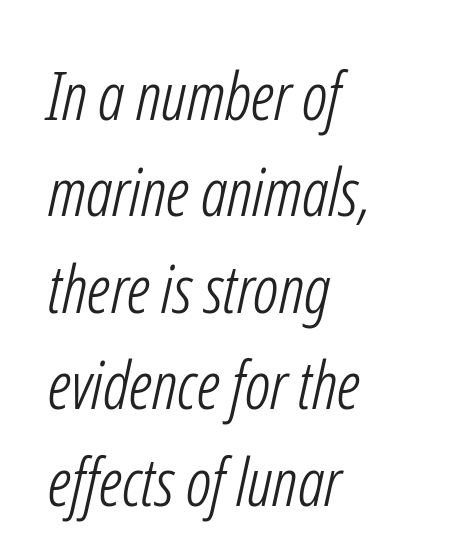
{"serif": "no", "bold": "no", "weight": "light", "width": "condensed", "stroke_contrast": "low", "x_height": "medium", "monospaced": "no", "underline": "no", "align": "left", "line_spacing": "normal", "line_spacing_ratio": 1.44, "letter_spacing": "normal", "letter_spacing_em": 0.0, "glyph_px": 67}
